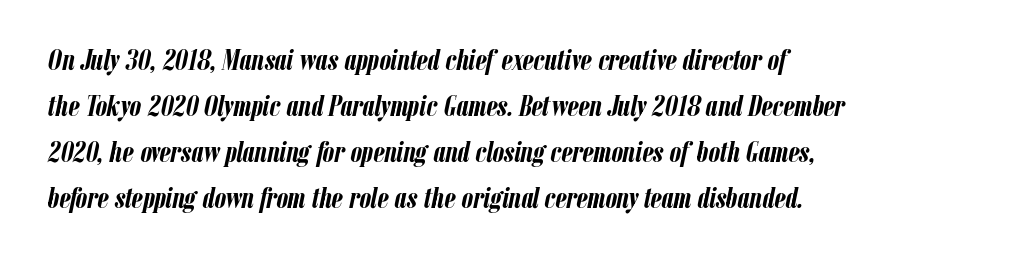
This block has exactly the height ordinary leading produces. Each row of text sits above clean, open space. This sample uses an oblique cut, with every glyph tilted off the vertical. Set as a true bold cut, around the 700 mark. Between one letter and the next there's only the usual sliver of space. Horizontal alignment here is leftward, the default for most running prose.
